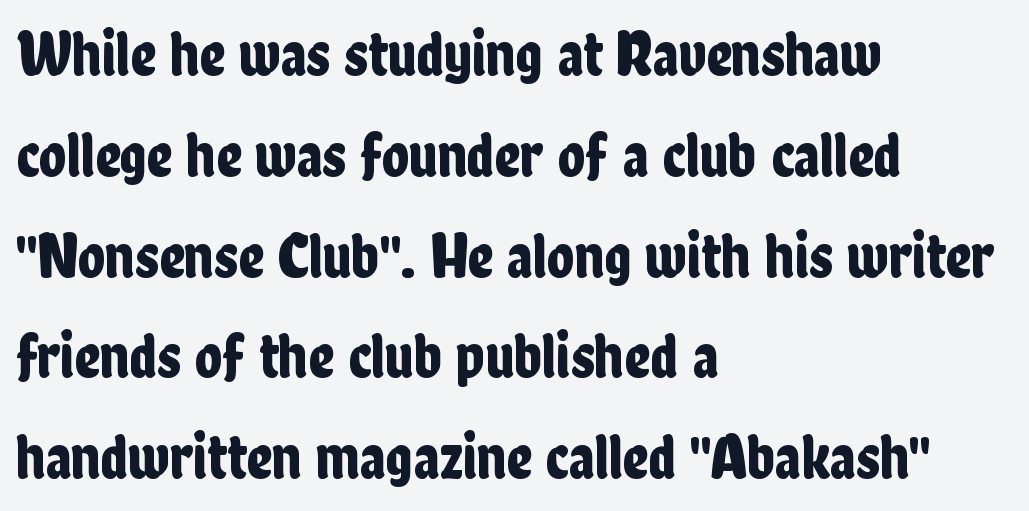
Spacing verdict: proportional, widths tailored to each character. Unmarked baselines from the first word to the last. Designer's note — italics off, roman on. Standard letterfit; no display-style spreading of the glyphs. Notice how the passage keeps a crisp vertical edge on the left only.
